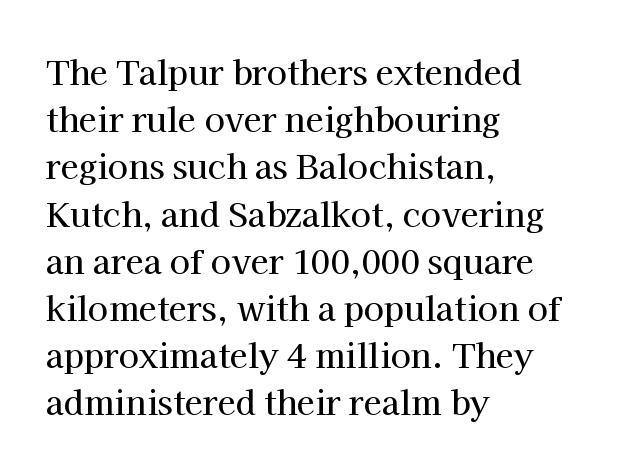
Note the varied advance widths — an 'i' is clearly narrower than an 'm'. Descenders hang freely into open space. This sample is left-justified, so line endings fall wherever the words run out. The face used here is rendered with its standard letterfit. The axis of the letterforms is exactly vertical.
